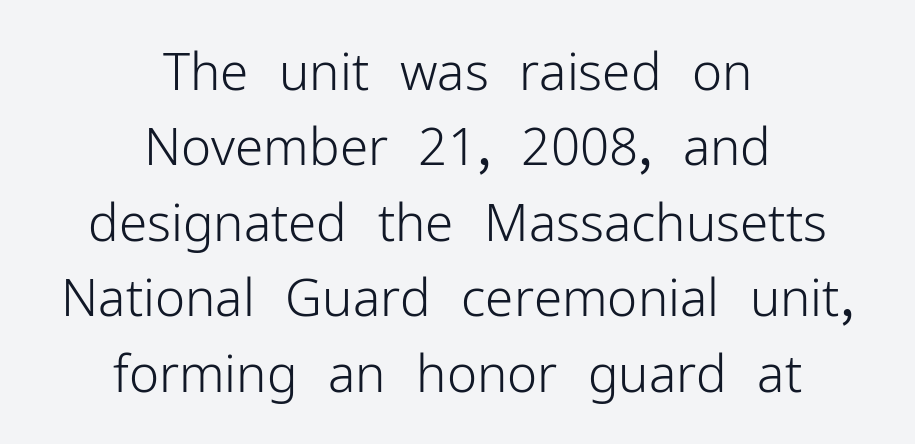
Q: Is the text bold? A: No.
Q: Is the text italic (slanted)? A: No, it is upright.
Q: Is the typeface a serif or a sans-serif typeface? A: Sans-serif.
Q: Is the text underlined? A: No.
Q: How is the paragraph aligned? A: Centered.
Q: Is the spacing between letters normal or unusually wide? A: Normal.
Q: Is the spacing between lines tight, normal or loose? A: Normal.
Q: Width (condensed, normal, or wide)? A: Normal.
Q: Stroke contrast? A: Low.
Q: x-height? A: Medium.
Q: Monospaced? A: No.
